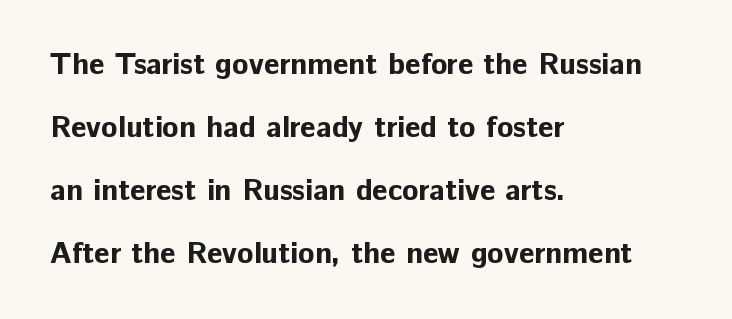
Q: Is the text bold? A: Yes.
Q: Is the text italic (slanted)? A: No, it is upright.
Q: Is the typeface a serif or a sans-serif typeface? A: Sans-serif.
Q: Is the text underlined? A: No.
Q: How is the paragraph aligned? A: Left-aligned.
Q: Is the spacing between letters normal or unusually wide? A: Normal.
Q: Is the spacing between lines tight, normal or loose? A: Loose.
Q: Width (condensed, normal, or wide)? A: Normal.
Q: Stroke contrast? A: Low.
Q: x-height? A: Medium.
Q: Monospaced? A: No.
